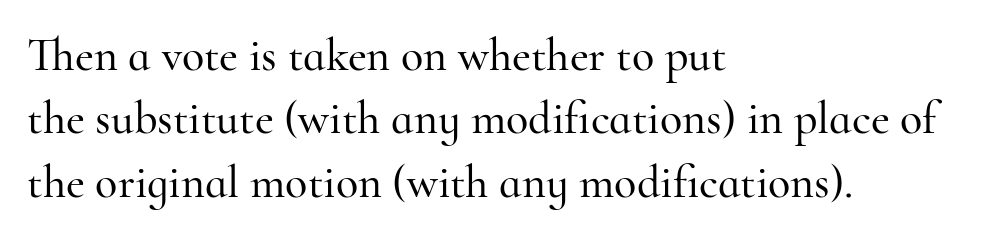
Q: Is the text italic (slanted)? A: No, it is upright.
Q: Is the typeface a serif or a sans-serif typeface? A: Serif.
Q: Is the text underlined? A: No.
Q: How is the paragraph aligned? A: Left-aligned.
Q: Is the spacing between letters normal or unusually wide? A: Normal.
Q: Is the spacing between lines tight, normal or loose? A: Normal.
Q: Width (condensed, normal, or wide)? A: Normal.
Q: Stroke contrast? A: High.
Q: x-height? A: Small.
Q: Monospaced? A: No.
